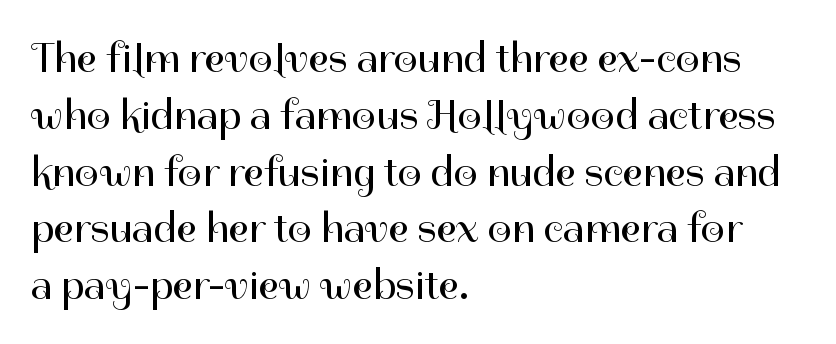
The image shows 43 px regular-weight sans-serif type, upright; set left-aligned, normal line spacing (1.32x), normal letter spacing, not underlined; high stroke contrast and a medium x-height.
